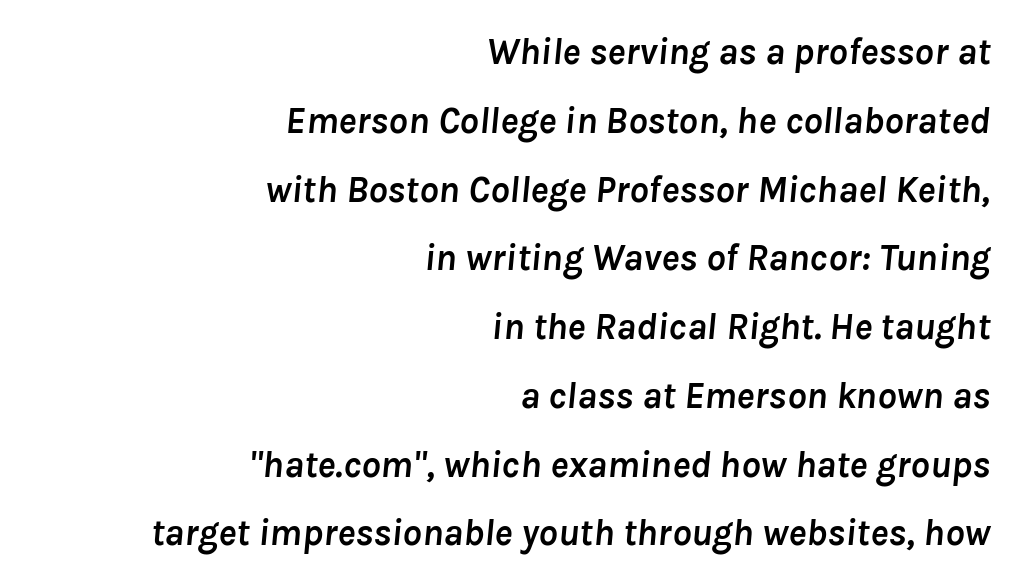
{"italic": "yes", "lean": "right", "slant_degrees": 8, "bold": "yes", "weight": "semibold", "width": "normal", "stroke_contrast": "low", "x_height": "medium", "monospaced": "no", "underline": "no", "align": "right", "line_spacing_ratio": 1.81, "letter_spacing": "normal", "letter_spacing_em": 0.0, "glyph_px": 38}
